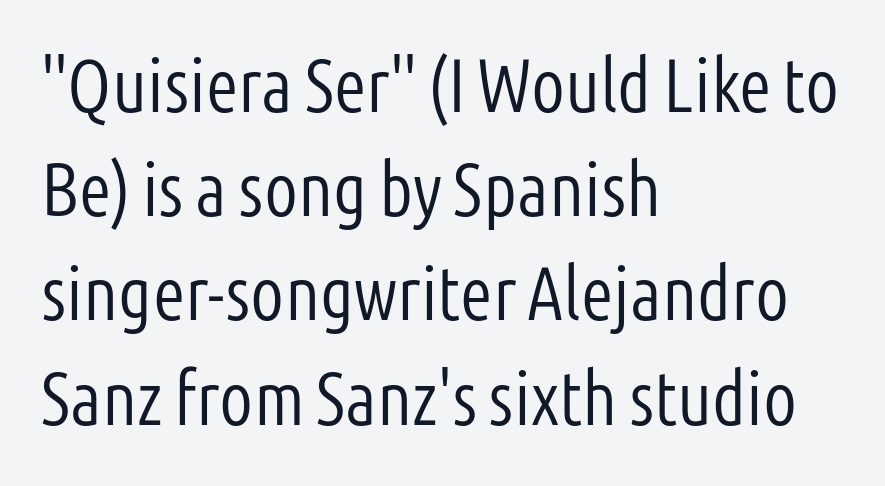
{"serif": "no", "italic": "no", "bold": "no", "weight": "light", "width": "condensed", "stroke_contrast": "low", "x_height": "medium", "monospaced": "no", "underline": "no", "align": "left", "line_spacing": "normal", "line_spacing_ratio": 1.39, "letter_spacing": "normal", "letter_spacing_em": 0.0, "glyph_px": 75}
